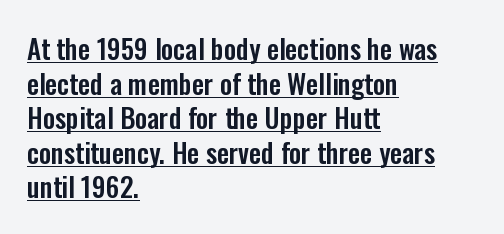
The image shows 27 px text type, upright; set left-aligned, normal line spacing (1.28x), normal letter spacing, underlined.
